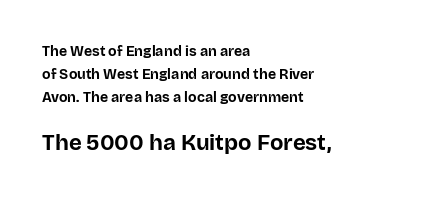
Bigger letters appear in the bottom chunk; the top chunk is reduced. In terms of leading, this rendering sits right in the middle. Rendered with straight, roman letterforms. The rendering uses a bold face; every stroke is thick and dark. Check under the words: just untouched page. The type is set solid horizontally, with unmodified tracking.
